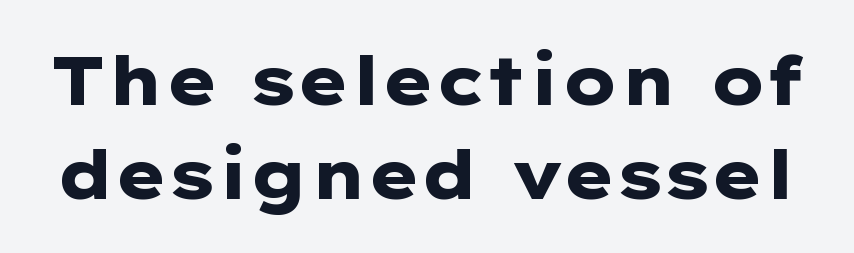
Q: Is the text bold? A: Yes.
Q: Is the text italic (slanted)? A: No, it is upright.
Q: Is the typeface a serif or a sans-serif typeface? A: Sans-serif.
Q: Is the text underlined? A: No.
Q: Is the spacing between letters normal or unusually wide? A: Normal.
Q: Is the spacing between lines tight, normal or loose? A: Normal.
Q: Width (condensed, normal, or wide)? A: Wide.
Q: Stroke contrast? A: Low.
Q: x-height? A: Medium.
Q: Monospaced? A: No.
